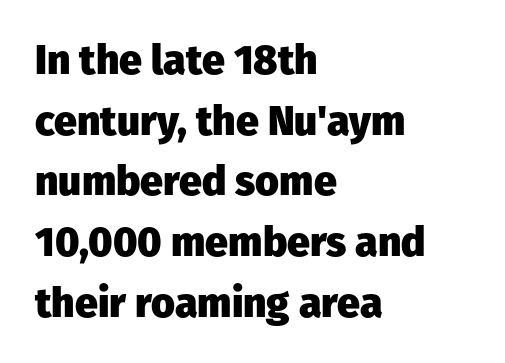
Q: Is the text bold? A: Yes.
Q: Is the text italic (slanted)? A: No, it is upright.
Q: Is the typeface a serif or a sans-serif typeface? A: Sans-serif.
Q: Is the text underlined? A: No.
Q: How is the paragraph aligned? A: Left-aligned.
Q: Is the spacing between letters normal or unusually wide? A: Normal.
Q: Is the spacing between lines tight, normal or loose? A: Normal.
Q: Width (condensed, normal, or wide)? A: Normal.
Q: Stroke contrast? A: Low.
Q: x-height? A: Medium.
Q: Monospaced? A: No.
